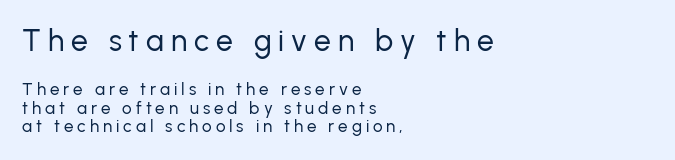
{"serif": "no", "italic": "no", "bold": "no", "weight": "regular", "width": "normal", "stroke_contrast": "low", "x_height": "medium", "monospaced": "no", "underline": "no", "align": "left", "line_spacing": "tight", "line_spacing_ratio": 1.08, "letter_spacing": "wide", "letter_spacing_em": 0.23, "larger_block": "first", "size_ratio": 1.76, "glyph_px": 30}
